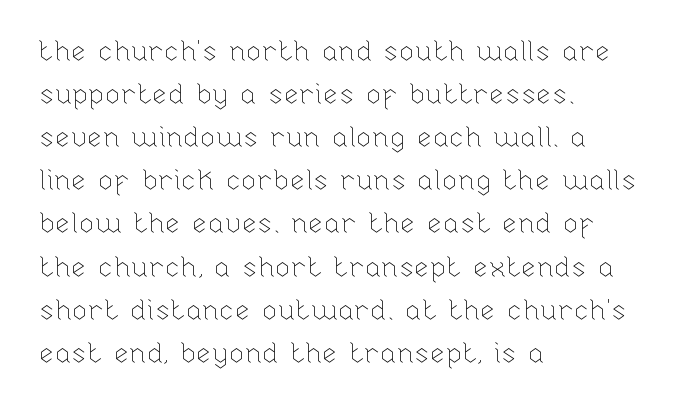
Q: Is the text bold? A: No.
Q: Is the text italic (slanted)? A: No, it is upright.
Q: Is the text underlined? A: No.
Q: How is the paragraph aligned? A: Left-aligned.
Q: Is the spacing between letters normal or unusually wide? A: Normal.
Q: Is the spacing between lines tight, normal or loose? A: Normal.
Q: Width (condensed, normal, or wide)? A: Normal.
Q: Stroke contrast? A: Low.
Q: x-height? A: Medium.
Q: Monospaced? A: No.
